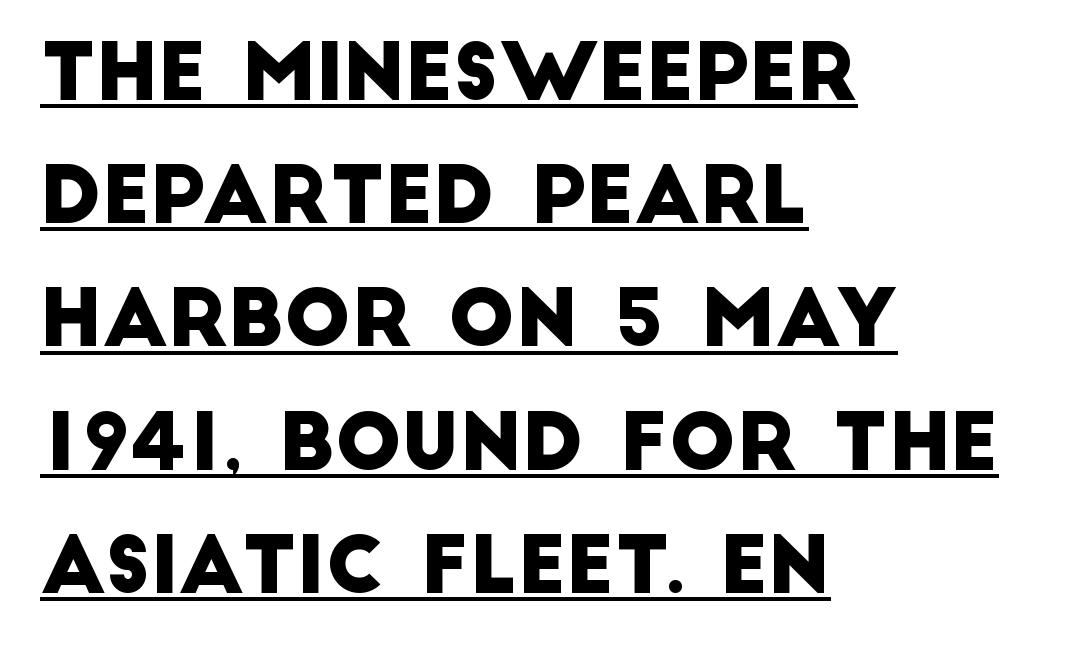
{"serif": "no", "width": "normal", "stroke_contrast": "low", "x_height": "large", "monospaced": "no", "underline": "yes", "align": "left", "line_spacing": "normal", "line_spacing_ratio": 1.56, "letter_spacing": "normal", "letter_spacing_em": 0.0, "glyph_px": 79}
